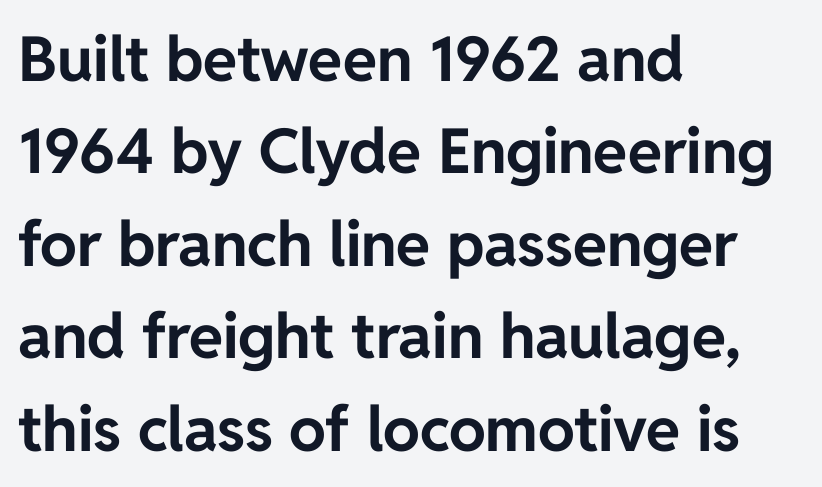
Q: Is the text bold? A: Yes.
Q: Is the text italic (slanted)? A: No, it is upright.
Q: Is the typeface a serif or a sans-serif typeface? A: Sans-serif.
Q: Is the text underlined? A: No.
Q: How is the paragraph aligned? A: Left-aligned.
Q: Is the spacing between letters normal or unusually wide? A: Normal.
Q: Is the spacing between lines tight, normal or loose? A: Normal.
Q: Width (condensed, normal, or wide)? A: Normal.
Q: Stroke contrast? A: Low.
Q: x-height? A: Medium.
Q: Monospaced? A: No.
